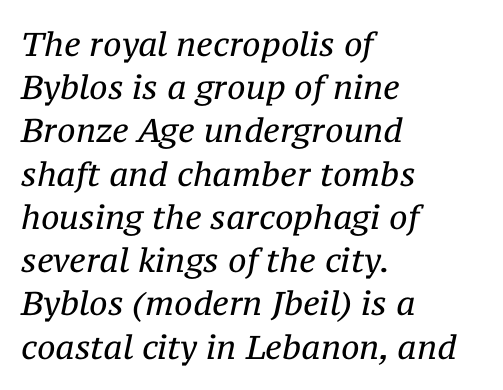
Q: Is the text bold? A: No.
Q: Is the text italic (slanted)? A: Yes, it leans right by about 12 degrees.
Q: Is the typeface a serif or a sans-serif typeface? A: Serif.
Q: Is the text underlined? A: No.
Q: How is the paragraph aligned? A: Left-aligned.
Q: Is the spacing between letters normal or unusually wide? A: Normal.
Q: Is the spacing between lines tight, normal or loose? A: Normal.
Q: Width (condensed, normal, or wide)? A: Normal.
Q: Stroke contrast? A: Medium.
Q: x-height? A: Medium.
Q: Monospaced? A: No.
